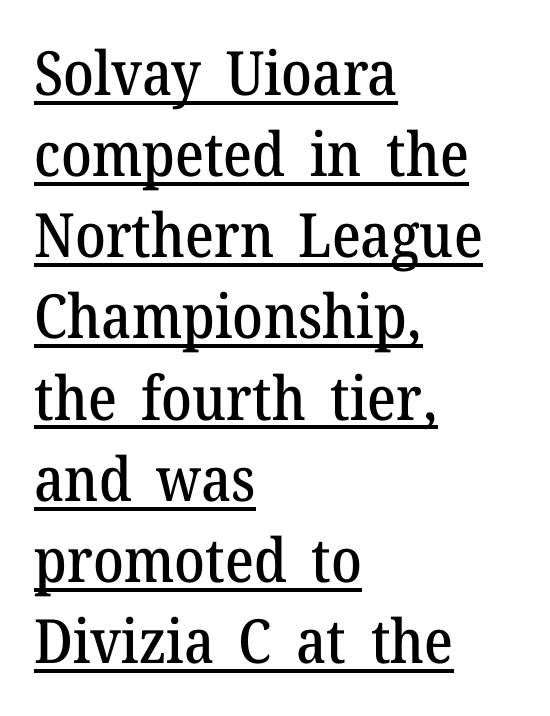
Q: Is the text italic (slanted)? A: No, it is upright.
Q: Is the typeface a serif or a sans-serif typeface? A: Serif.
Q: Is the text underlined? A: Yes.
Q: How is the paragraph aligned? A: Left-aligned.
Q: Is the spacing between letters normal or unusually wide? A: Normal.
Q: Is the spacing between lines tight, normal or loose? A: Normal.
Q: Width (condensed, normal, or wide)? A: Normal.
Q: Stroke contrast? A: Medium.
Q: x-height? A: Medium.
Q: Monospaced? A: No.
